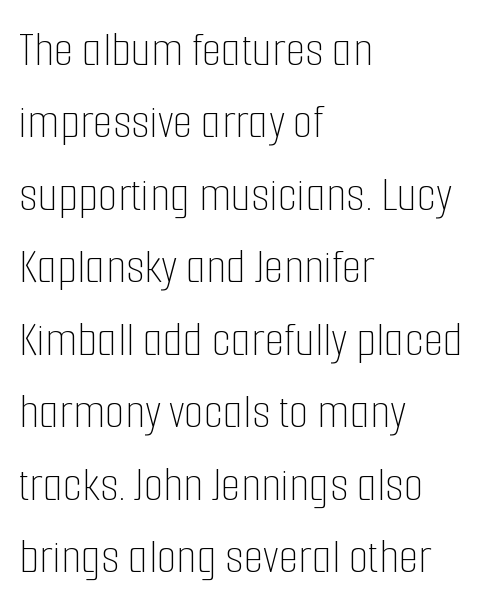
Vertical stems look standard width or narrower in stroke. All the whitespace from short lines collects on the right. Only glyphs here, with clear space below each row. The line-height multiplier appears to be the usual default. How are the letters spaced? Ordinarily, with no added tracking. The type sits square on the baseline with zero lean.
